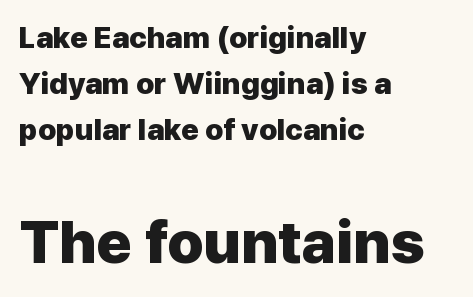
Q: Is the text bold? A: Yes.
Q: Is the text italic (slanted)? A: No, it is upright.
Q: Is the typeface a serif or a sans-serif typeface? A: Sans-serif.
Q: Is the text underlined? A: No.
Q: How is the paragraph aligned? A: Left-aligned.
Q: Is the spacing between letters normal or unusually wide? A: Normal.
Q: Is the spacing between lines tight, normal or loose? A: Normal.
Q: Which block of text is set in a larger size, the first (top) or the second (bottom)? A: The second (bottom) one.
Q: Width (condensed, normal, or wide)? A: Normal.
Q: Stroke contrast? A: Low.
Q: x-height? A: Medium.
Q: Monospaced? A: No.
